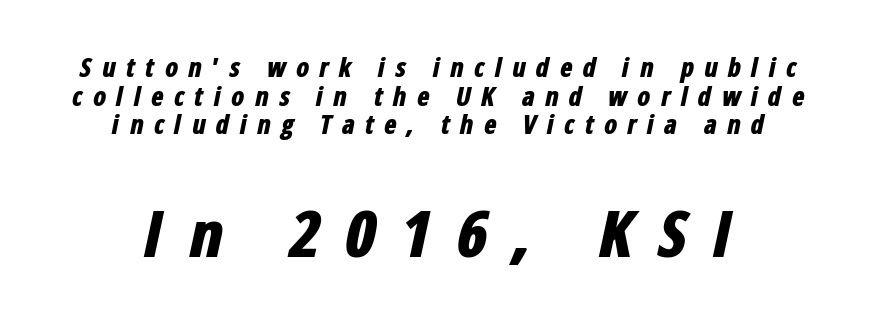
Descenders are the only things crossing below the line. Visually the block forms a symmetrical silhouette, jagged on both flanks. Each word looks stretched out because of the extra space between its letters. Bold? Absolutely — the strokes are thick and heavy. When letters slant like this, we call the style italic.
